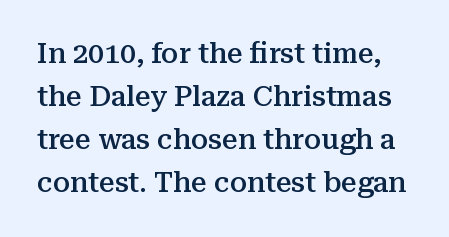
Q: Is the text bold? A: Semi-bold.
Q: Is the text italic (slanted)? A: No, it is upright.
Q: Is the typeface a serif or a sans-serif typeface? A: Serif.
Q: Is the text underlined? A: No.
Q: Is the spacing between letters normal or unusually wide? A: Normal.
Q: Is the spacing between lines tight, normal or loose? A: Normal.
Q: Width (condensed, normal, or wide)? A: Normal.
Q: Stroke contrast? A: Medium.
Q: x-height? A: Medium.
Q: Monospaced? A: No.
